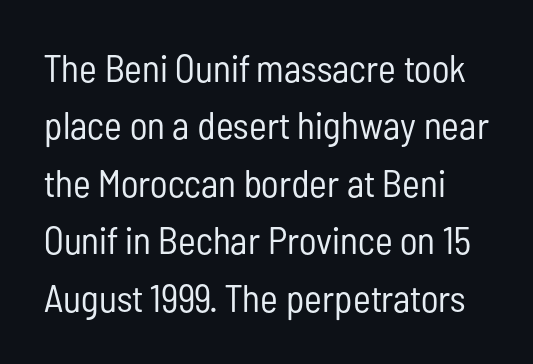
The image shows 38 px regular-weight, condensed sans-serif type, upright; set normal line spacing (1.51x), normal letter spacing, not underlined; low stroke contrast and a medium x-height.
